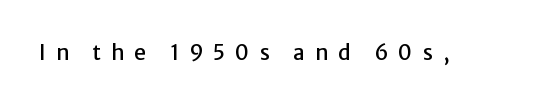
The image shows 21 px text type, upright; set unusually wide letter spacing (+0.47 em), not underlined.
